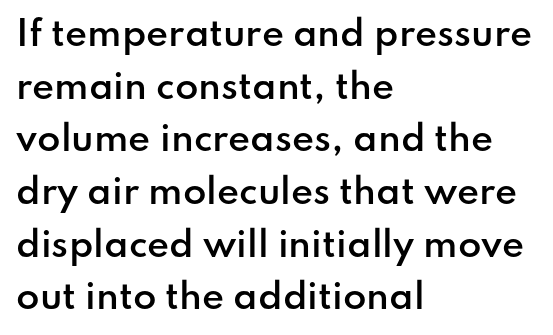
{"serif": "no", "italic": "no", "bold": "semi", "weight": "semibold", "width": "normal", "stroke_contrast": "low", "x_height": "small", "monospaced": "no", "underline": "no", "align": "left", "line_spacing": "normal", "line_spacing_ratio": 1.55, "letter_spacing": "normal", "letter_spacing_em": 0.0, "glyph_px": 34}
